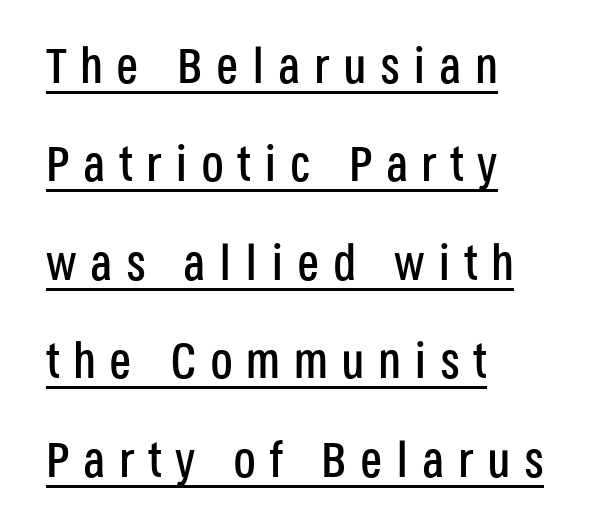
Q: Is the text italic (slanted)? A: No, it is upright.
Q: Is the typeface a serif or a sans-serif typeface? A: Sans-serif.
Q: Is the text underlined? A: Yes.
Q: How is the paragraph aligned? A: Left-aligned.
Q: Is the spacing between letters normal or unusually wide? A: Unusually wide.
Q: Is the spacing between lines tight, normal or loose? A: Loose.
Q: Width (condensed, normal, or wide)? A: Condensed.
Q: Stroke contrast? A: Low.
Q: x-height? A: Large.
Q: Monospaced? A: No.
